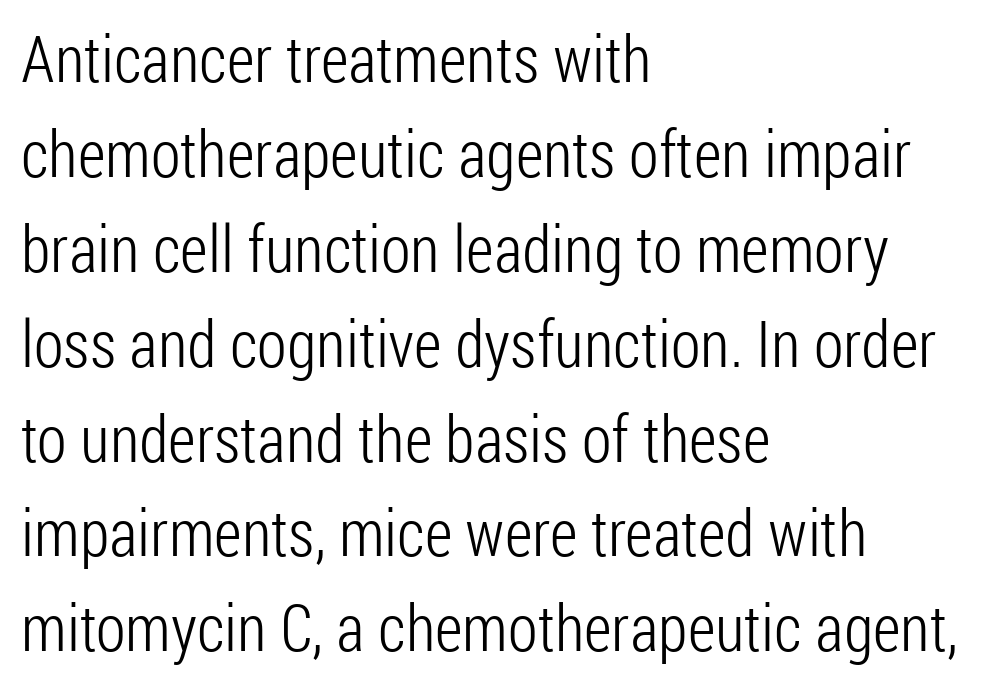
The string is rendered with underlining switched off. This is the regular roman posture of the typeface. Weight: not bold — regular or lighter. The lines are quadded left. Stroke terminals: plain, sans-serif.
